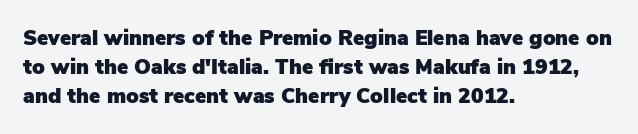
The image shows 21 px text type, upright; set left-aligned, normal line spacing (1.38x), normal letter spacing, not underlined.
